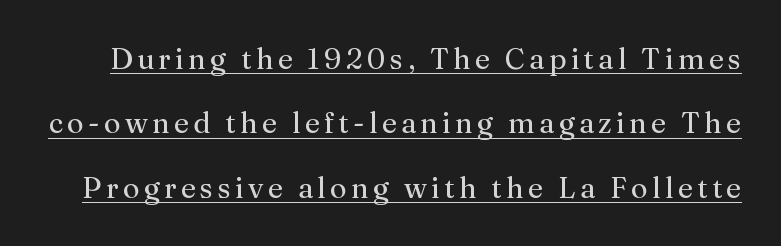
The image shows 29 px regular-weight serif type, upright; set loose line spacing (2.22x), underlined; medium stroke contrast and a medium x-height.
